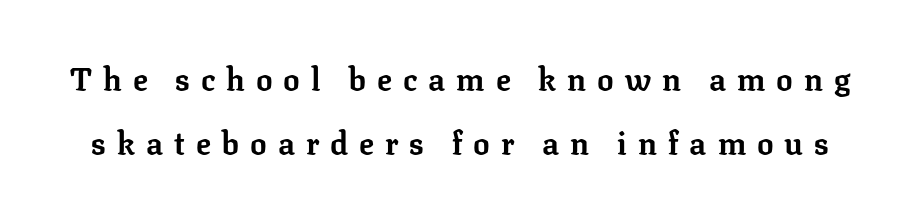
{"serif": "yes", "italic": "no", "bold": "yes", "weight": "bold", "width": "normal", "stroke_contrast": "low", "x_height": "medium", "monospaced": "no", "underline": "no", "line_spacing": "loose", "line_spacing_ratio": 2.08, "letter_spacing": "wide", "letter_spacing_em": 0.35, "glyph_px": 31}
